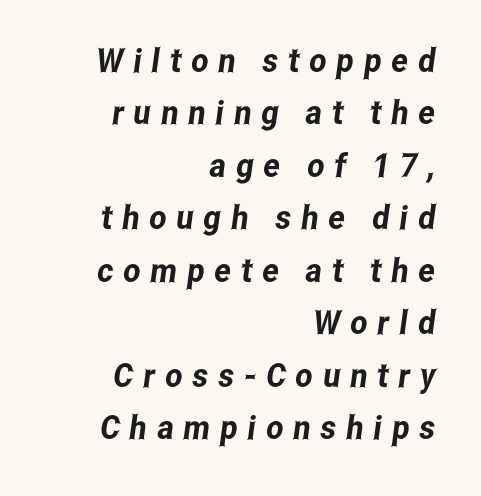
Q: Is the typeface a serif or a sans-serif typeface? A: Sans-serif.
Q: Is the text underlined? A: No.
Q: How is the paragraph aligned? A: Right-aligned.
Q: Is the spacing between letters normal or unusually wide? A: Unusually wide.
Q: Is the spacing between lines tight, normal or loose? A: Normal.
Q: Width (condensed, normal, or wide)? A: Condensed.
Q: Stroke contrast? A: Low.
Q: x-height? A: Medium.
Q: Monospaced? A: No.
